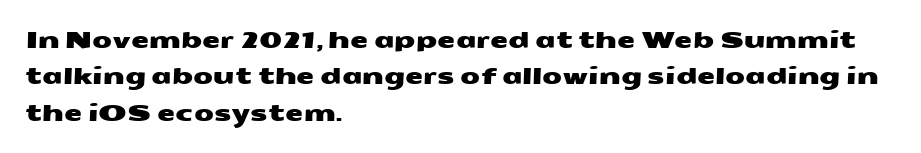
Q: Is the text underlined? A: No.
Q: How is the paragraph aligned? A: Left-aligned.
Q: Is the spacing between letters normal or unusually wide? A: Normal.
Q: Is the spacing between lines tight, normal or loose? A: Normal.
